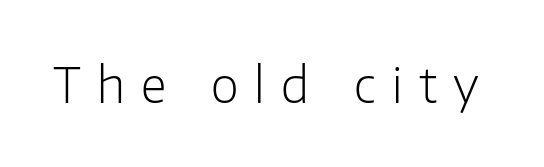
{"serif": "no", "italic": "no", "bold": "no", "weight": "light", "width": "normal", "stroke_contrast": "low", "x_height": "medium", "monospaced": "no", "underline": "no", "letter_spacing": "wide", "letter_spacing_em": 0.34, "glyph_px": 48}
